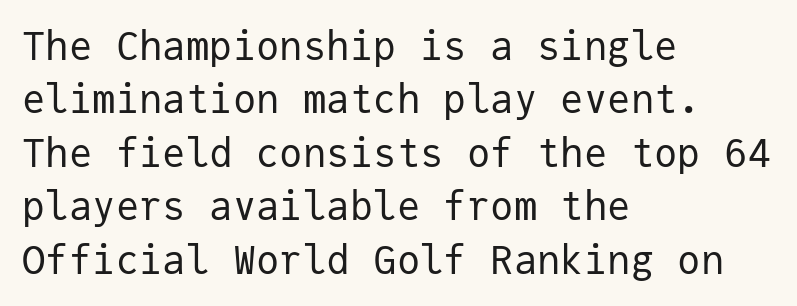
Q: Is the text bold? A: No.
Q: Is the text italic (slanted)? A: No, it is upright.
Q: Is the typeface a serif or a sans-serif typeface? A: Sans-serif.
Q: Is the text underlined? A: No.
Q: How is the paragraph aligned? A: Left-aligned.
Q: Is the spacing between letters normal or unusually wide? A: Normal.
Q: Is the spacing between lines tight, normal or loose? A: Normal.
Q: Width (condensed, normal, or wide)? A: Normal.
Q: Stroke contrast? A: Low.
Q: x-height? A: Medium.
Q: Monospaced? A: Yes.
